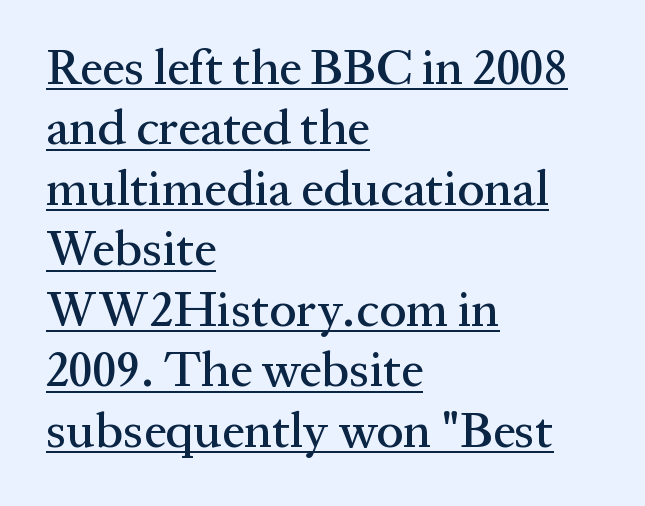
The face used here is seriffed, in the tradition of book romans. What stands out about the letter spacing? Nothing — it is the standard amount. This sample carries an underscore along the baseline area. Caption: multi-line text, flush left, ragged right.
